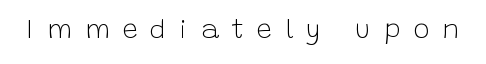
{"italic": "no", "bold": "no", "underline": "no", "letter_spacing": "wide", "letter_spacing_em": 0.48, "glyph_px": 27}
